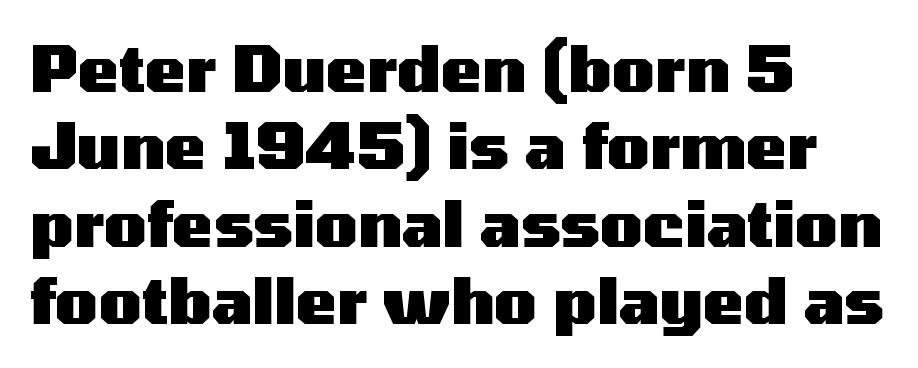
Nope, no serifs anywhere on these letters. Honestly, the row spacing looks completely unremarkable. Is the block centered? No — it sits flush against the left margin. Emphasis by weight is at full strength: bold.
